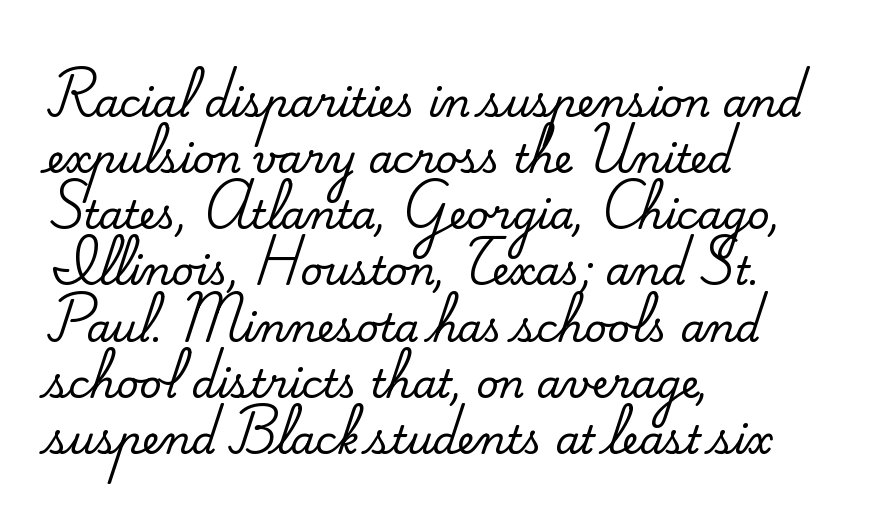
The compositor pushed each line to the left boundary. Short note: letters normally spaced. Compared with typical paragraphs, the rows here are spaced about the same. Just letters on the line, the space beneath them empty. This sample has the flowing, uneven cadence of proportional lettering.
